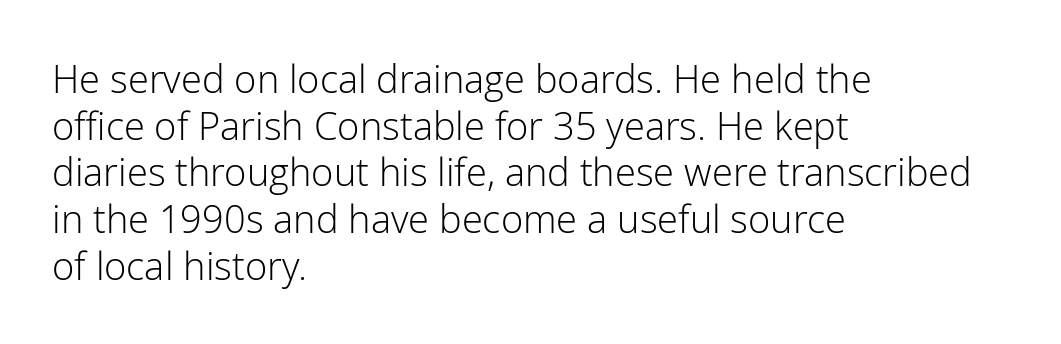
Q: Is the text bold? A: No.
Q: Is the text italic (slanted)? A: No, it is upright.
Q: Is the typeface a serif or a sans-serif typeface? A: Sans-serif.
Q: Is the text underlined? A: No.
Q: How is the paragraph aligned? A: Left-aligned.
Q: Is the spacing between letters normal or unusually wide? A: Normal.
Q: Width (condensed, normal, or wide)? A: Normal.
Q: Stroke contrast? A: Low.
Q: x-height? A: Medium.
Q: Monospaced? A: No.
